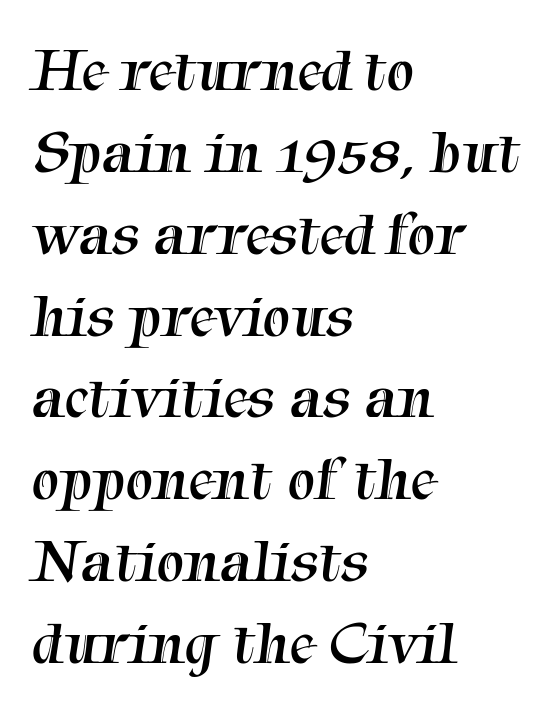
The image shows 62 px regular-weight serif type; set left-aligned, normal line spacing (1.32x), normal letter spacing, not underlined; medium stroke contrast and a medium x-height.
